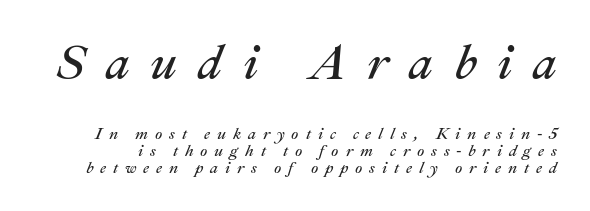
Q: Is the text bold? A: No.
Q: Is the text italic (slanted)? A: Yes, it leans right by about 22 degrees.
Q: Is the text underlined? A: No.
Q: Is the spacing between letters normal or unusually wide? A: Unusually wide.
Q: Is the spacing between lines tight, normal or loose? A: Tight.
Q: Which block of text is set in a larger size, the first (top) or the second (bottom)? A: The first (top) one.
Q: Width (condensed, normal, or wide)? A: Normal.
Q: Stroke contrast? A: Medium.
Q: x-height? A: Medium.
Q: Monospaced? A: No.
